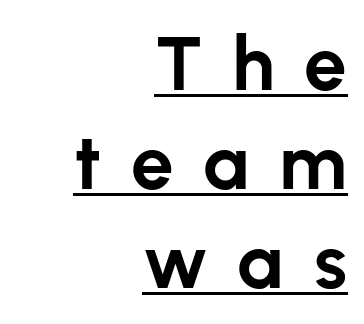
{"serif": "no", "italic": "no", "bold": "yes", "weight": "bold", "width": "normal", "stroke_contrast": "low", "x_height": "medium", "monospaced": "no", "underline": "yes", "align": "right", "line_spacing": "normal", "line_spacing_ratio": 1.3, "letter_spacing": "wide", "letter_spacing_em": 0.39, "glyph_px": 76}
